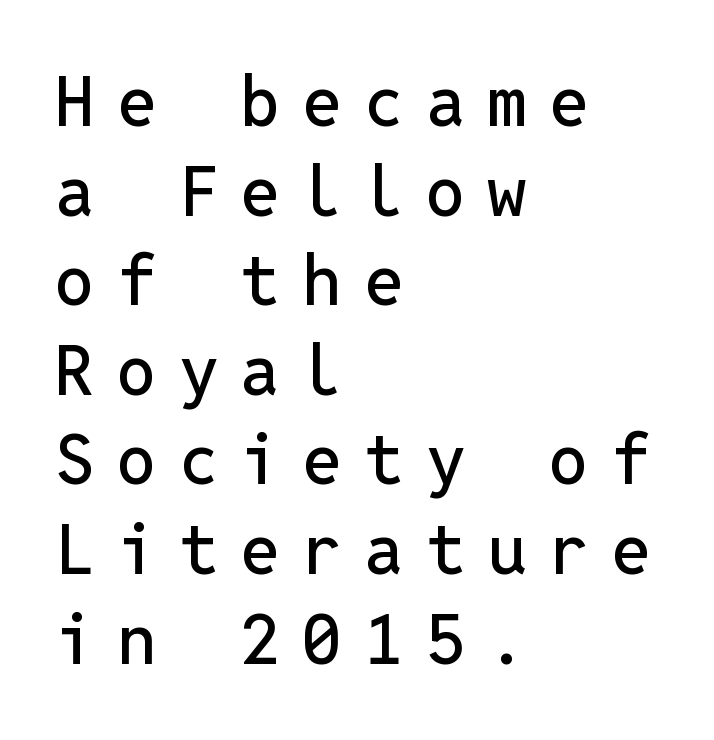
Regarding leading, the lines here are spaced in the standard way. Every stem runs plumb, perpendicular to the baseline. Line starts are locked; line ends wander. These lines are rendered in a fixed-pitch font.
